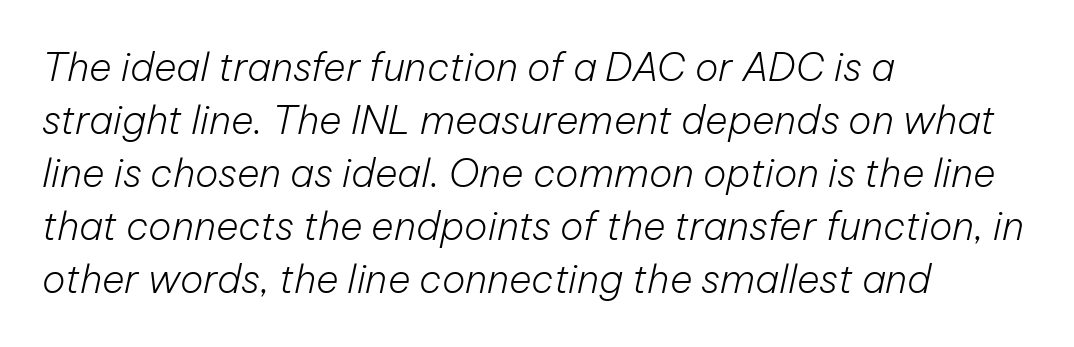
The image shows 39 px light type, italic (leaning right); set left-aligned, normal line spacing (1.36x), normal letter spacing, not underlined; low stroke contrast and a medium x-height.
